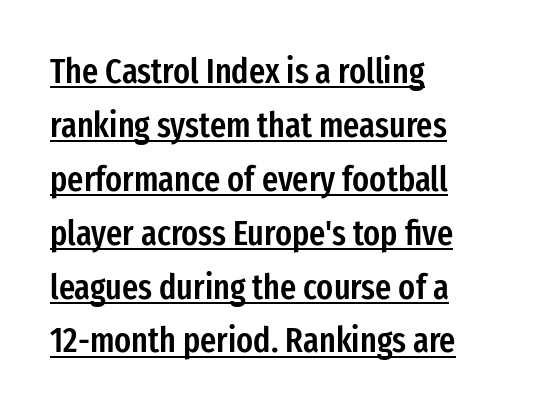
A classic flush-left, rag-right setting is used for this passage. A somewhat darkened texture: the type is semibold rather than bold. Somebody hit Ctrl+U on this one — the words are underlined. Nope, not italic — everything's standing straight. How are the letters spaced? Ordinarily, with no added tracking.
